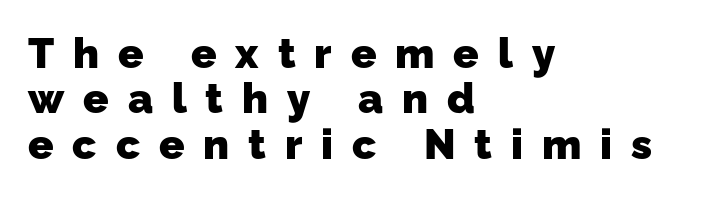
{"serif": "no", "bold": "yes", "weight": "heavy", "width": "normal", "stroke_contrast": "low", "x_height": "medium", "monospaced": "no", "underline": "no", "align": "left", "line_spacing": "tight", "line_spacing_ratio": 1.08, "letter_spacing": "wide", "letter_spacing_em": 0.45, "glyph_px": 42}
